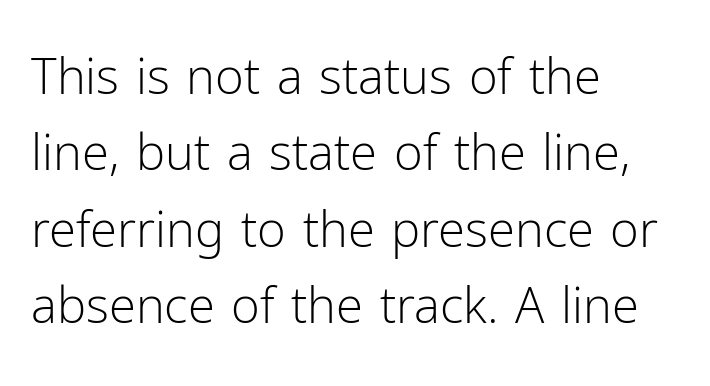
Left-aligned paragraph, ragged on the right. Check where the strokes stop: nothing finishes them off — pure sans. The face used here is proportionally spaced, like ordinary book or web type. Unmarked baselines from the first word to the last. The weight would be labelled regular, book, light, or lighter still. Italic: no, the glyphs are upright roman.
